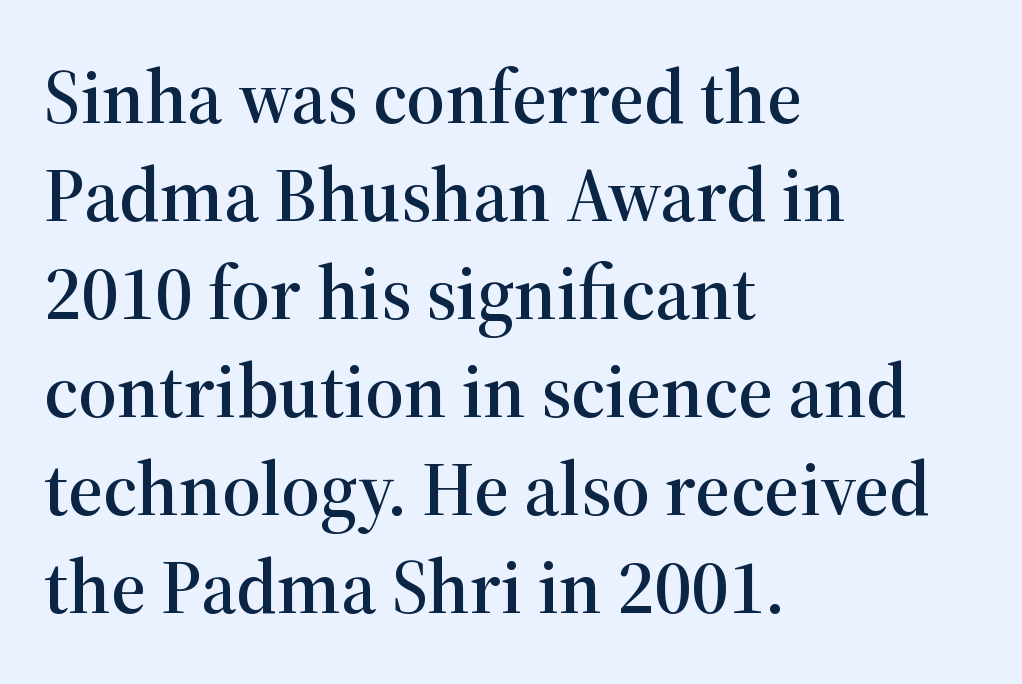
The compositor pushed each line to the left boundary. Letterform terminals end in serifs throughout the passage. This rendering leaves character spacing at its baseline value. Style check: upright.
